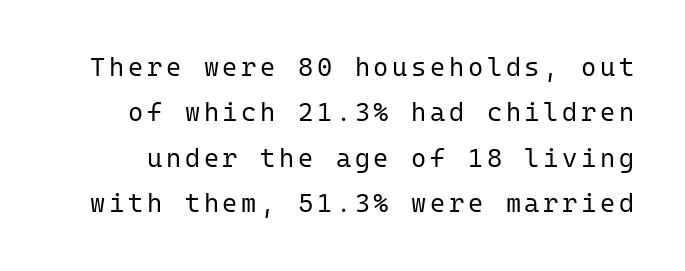
{"italic": "no", "bold": "no", "underline": "no", "line_spacing_ratio": 1.75, "glyph_px": 26}
